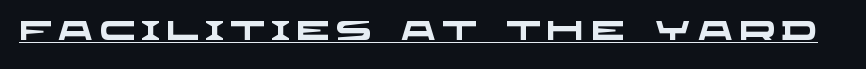
{"bold": "yes", "underline": "yes", "letter_spacing": "wide", "letter_spacing_em": 0.23, "glyph_px": 27}
